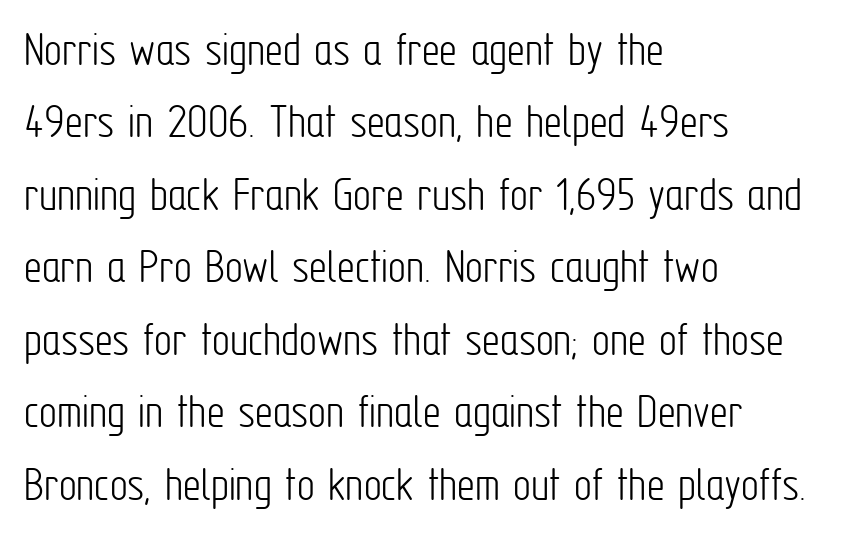
{"serif": "no", "italic": "no", "bold": "no", "weight": "light", "width": "condensed", "stroke_contrast": "low", "x_height": "medium", "monospaced": "no", "underline": "no", "align": "left", "line_spacing": "normal", "line_spacing_ratio": 1.45, "letter_spacing": "normal", "letter_spacing_em": 0.0, "glyph_px": 50}
